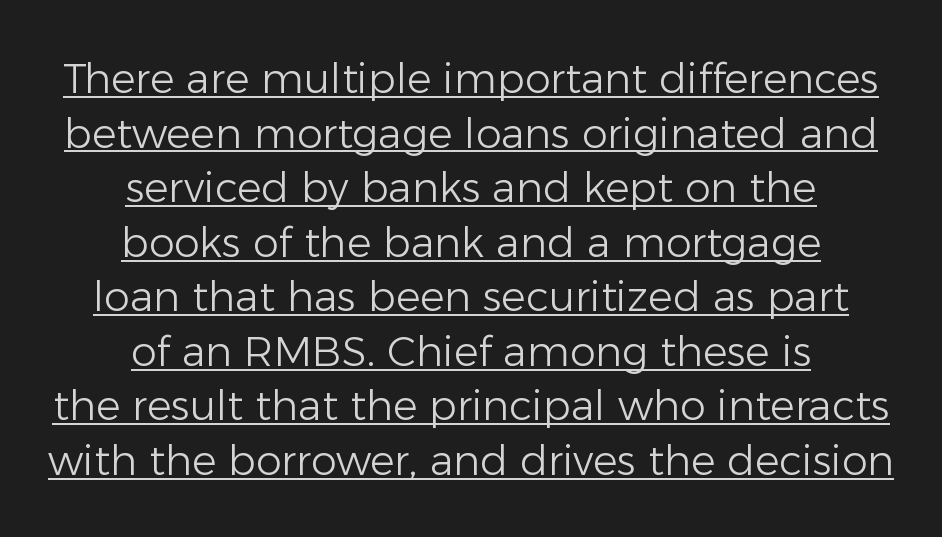
Character widths vary here, with narrow letters taking less room than wide ones. Honestly, the row spacing looks completely unremarkable. You can tell it's not italic because the verticals are truly vertical. Is this a heavy cut? Hardly; it is regular or lighter. The passage shown has conventional tracking throughout.
